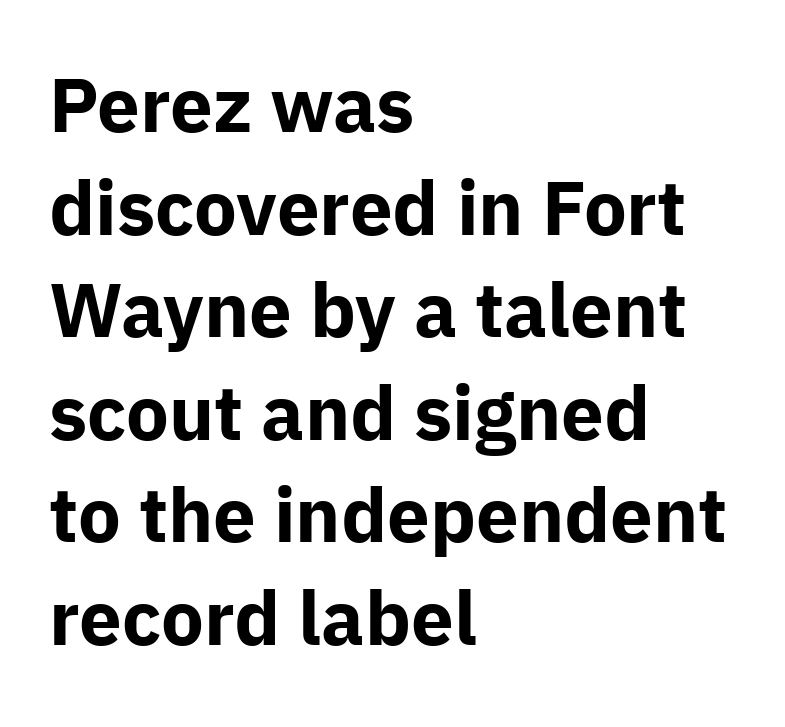
{"serif": "no", "italic": "no", "bold": "yes", "weight": "bold", "width": "normal", "stroke_contrast": "low", "x_height": "medium", "monospaced": "no", "underline": "no", "align": "left", "line_spacing": "normal", "line_spacing_ratio": 1.35, "letter_spacing": "normal", "letter_spacing_em": 0.0, "glyph_px": 76}
